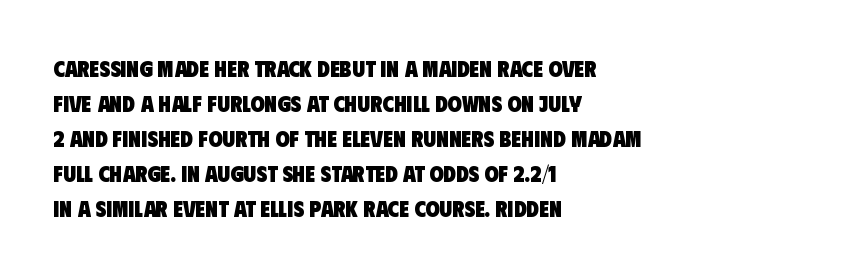
{"bold": "yes", "underline": "no", "align": "left", "line_spacing": "normal", "line_spacing_ratio": 1.52, "letter_spacing": "normal", "letter_spacing_em": 0.0, "glyph_px": 23}
